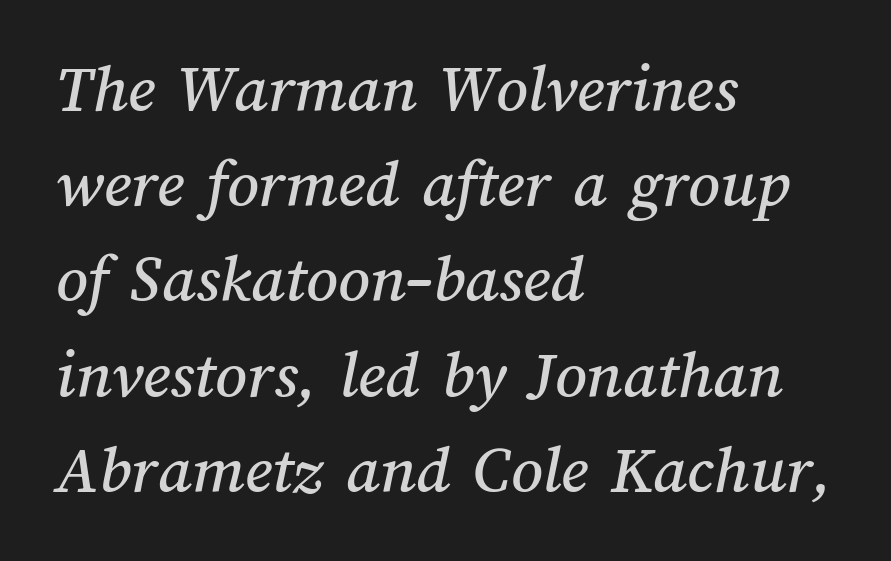
The image shows 69 px text type; set left-aligned, normal line spacing (1.38x), normal letter spacing, not underlined; medium stroke contrast and a medium x-height.
